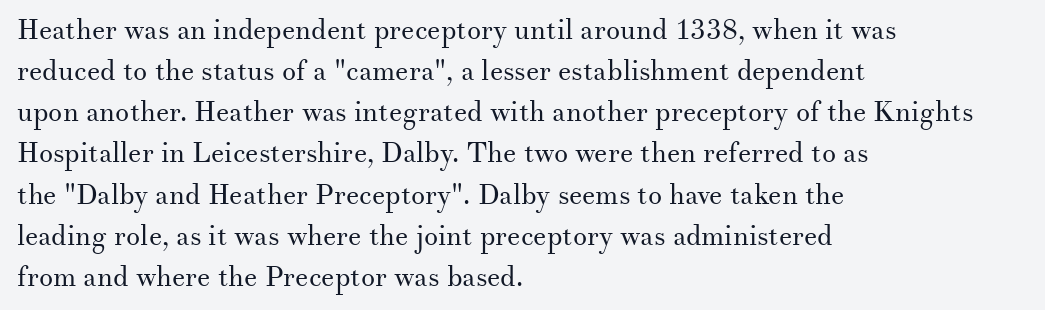
{"serif": "yes", "italic": "no", "bold": "no", "weight": "regular", "width": "normal", "stroke_contrast": "medium", "x_height": "small", "monospaced": "no", "underline": "no", "align": "left", "line_spacing": "normal", "line_spacing_ratio": 1.47, "letter_spacing": "normal", "letter_spacing_em": 0.0, "glyph_px": 28}
